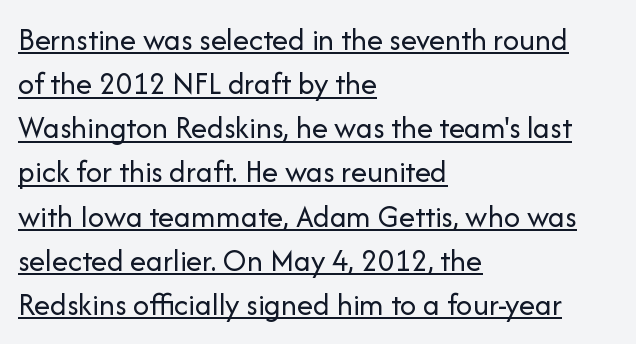
The image shows 32 px regular-weight sans-serif type, upright; set left-aligned, normal line spacing (1.38x), normal letter spacing, underlined; low stroke contrast and a medium x-height.
